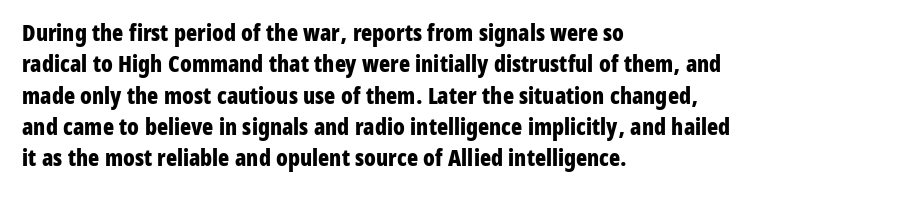
If you drew a line through each stem, it would be perfectly vertical. The face used here has the dense, thick strokes of a bold. All the whitespace from short lines collects on the right. Observe the ordinary spacing: letters are neighbours, not strangers. Rule under the text: the space is simply empty.
